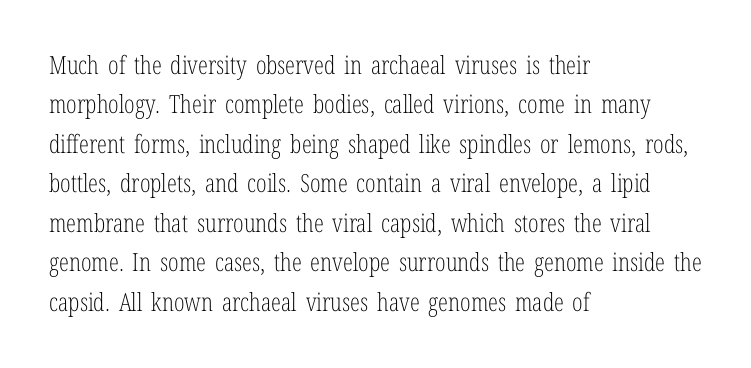
The image shows 25 px text type, upright; set left-aligned, normal line spacing (1.58x), normal letter spacing, not underlined.
